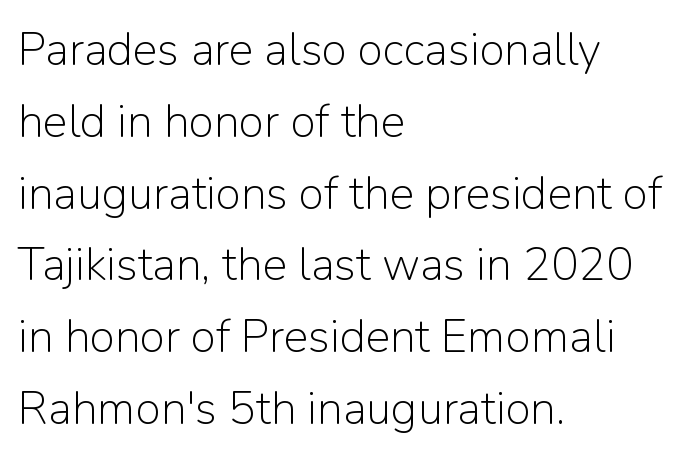
The image shows 46 px light sans-serif type, upright; set left-aligned, normal line spacing (1.56x), normal letter spacing, not underlined; low stroke contrast and a medium x-height.
